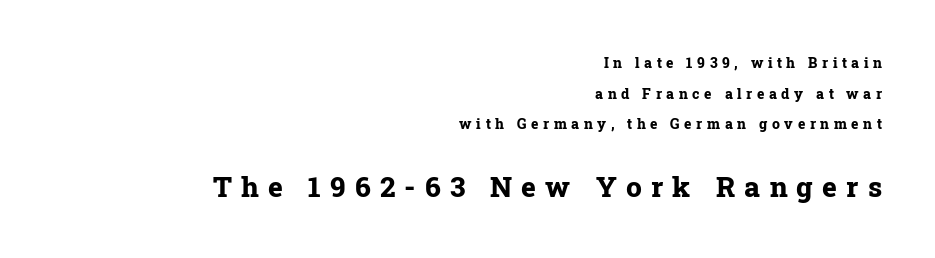
You'd pick this weight for a headline — it's a proper bold. Ordinary non-slanted type is in use. This block would shrink considerably if given ordinary leading; it's expanded now. How are the letters spaced? Widely, with obvious added tracking.
